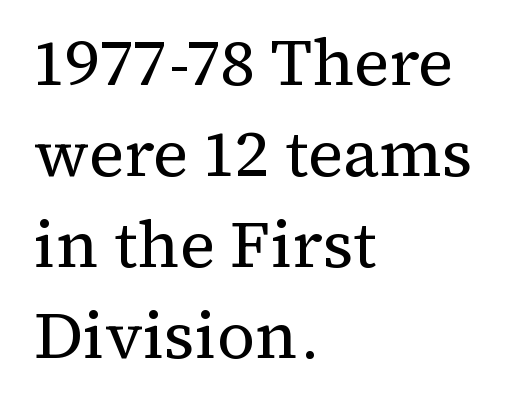
The image shows 66 px regular-weight serif type, upright; set left-aligned, normal line spacing (1.38x), normal letter spacing, not underlined; medium stroke contrast and a medium x-height.
